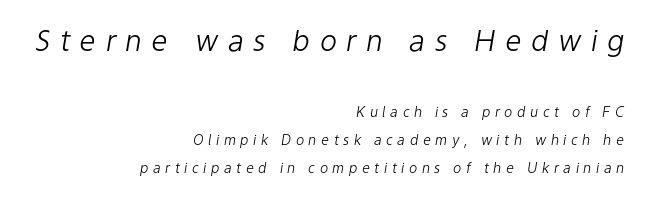
Q: Is the text bold? A: No.
Q: Is the text italic (slanted)? A: Yes, it leans right by about 9 degrees.
Q: Is the text underlined? A: No.
Q: How is the paragraph aligned? A: Right-aligned.
Q: Is the spacing between letters normal or unusually wide? A: Unusually wide.
Q: Is the spacing between lines tight, normal or loose? A: Loose.
Q: Which block of text is set in a larger size, the first (top) or the second (bottom)? A: The first (top) one.
Q: Width (condensed, normal, or wide)? A: Normal.
Q: Stroke contrast? A: Low.
Q: x-height? A: Medium.
Q: Monospaced? A: No.
